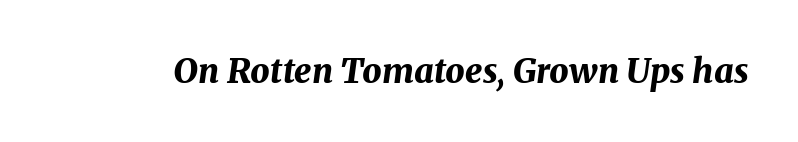
{"italic": "yes", "lean": "right", "slant_degrees": 8, "bold": "yes", "weight": "bold", "width": "normal", "stroke_contrast": "medium", "x_height": "medium", "monospaced": "no", "underline": "no", "letter_spacing": "normal", "letter_spacing_em": 0.0, "glyph_px": 34}
